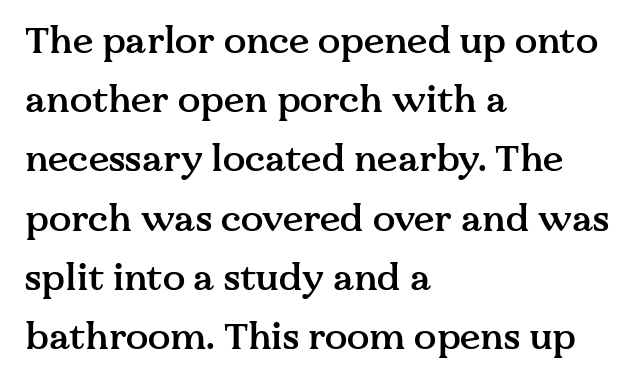
{"serif": "yes", "italic": "no", "bold": "semi", "weight": "semibold", "width": "normal", "stroke_contrast": "medium", "x_height": "medium", "monospaced": "no", "underline": "no", "align": "left", "line_spacing": "normal", "line_spacing_ratio": 1.6, "letter_spacing": "normal", "letter_spacing_em": 0.0, "glyph_px": 37}
